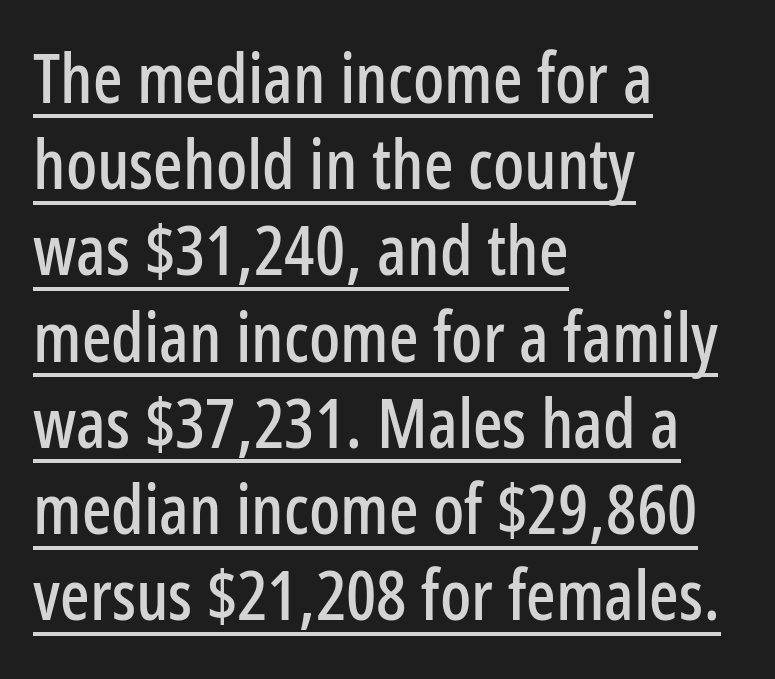
Q: Is the text italic (slanted)? A: No, it is upright.
Q: Is the typeface a serif or a sans-serif typeface? A: Sans-serif.
Q: Is the text underlined? A: Yes.
Q: How is the paragraph aligned? A: Left-aligned.
Q: Is the spacing between letters normal or unusually wide? A: Normal.
Q: Is the spacing between lines tight, normal or loose? A: Normal.
Q: Width (condensed, normal, or wide)? A: Condensed.
Q: Stroke contrast? A: Low.
Q: x-height? A: Medium.
Q: Monospaced? A: No.
